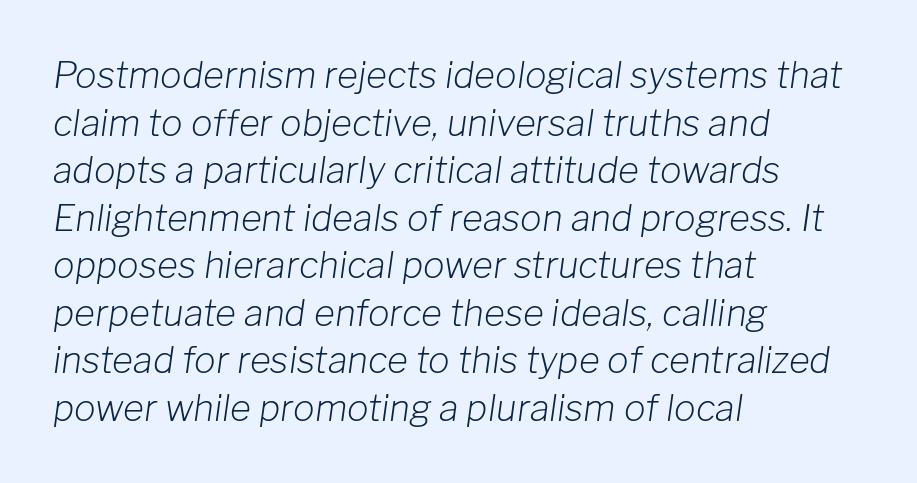
Letters have the restrained weight of plain body copy at most. The passage shown is typed in a proportional face where columns would drift. Visually the block forms a straight wall on the left and a jagged coastline on the right. Decoration check: the copy has no underline.
